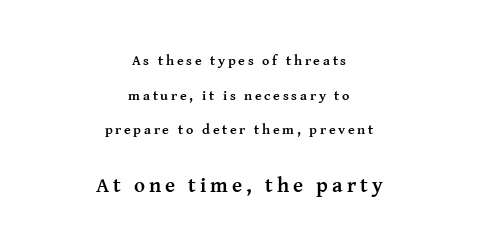
{"italic": "no", "bold": "yes", "underline": "no", "align": "center", "line_spacing": "loose", "line_spacing_ratio": 2.48, "larger_block": "second", "size_ratio": 1.5, "glyph_px": 21}
